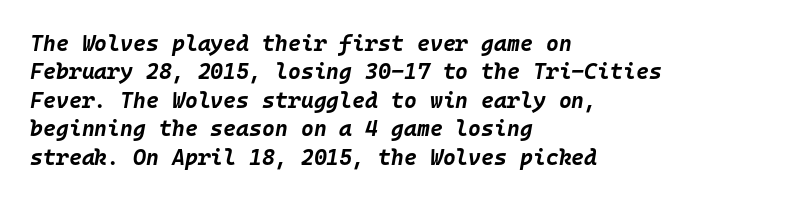
{"italic": "yes", "lean": "right", "slant_degrees": 10, "bold": "yes", "underline": "no", "align": "left", "line_spacing": "normal", "line_spacing_ratio": 1.29, "letter_spacing": "normal", "letter_spacing_em": 0.0, "glyph_px": 22}
